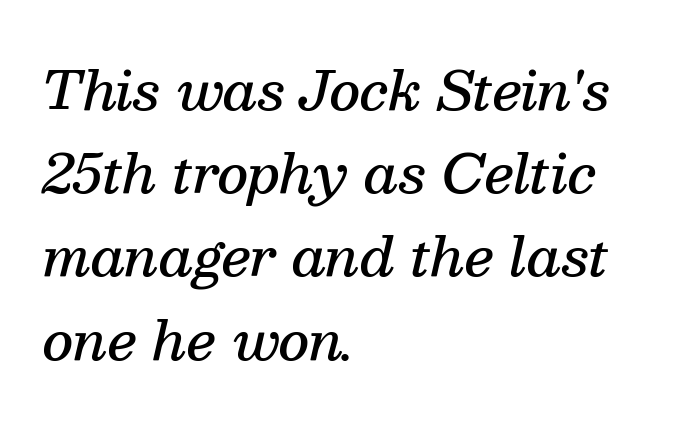
{"serif": "yes", "italic": "yes", "lean": "right", "slant_degrees": 13, "bold": "semi", "weight": "semibold", "width": "normal", "stroke_contrast": "medium", "x_height": "medium", "monospaced": "no", "underline": "no", "align": "left", "line_spacing": "normal", "line_spacing_ratio": 1.57, "letter_spacing": "normal", "letter_spacing_em": 0.0, "glyph_px": 53}
